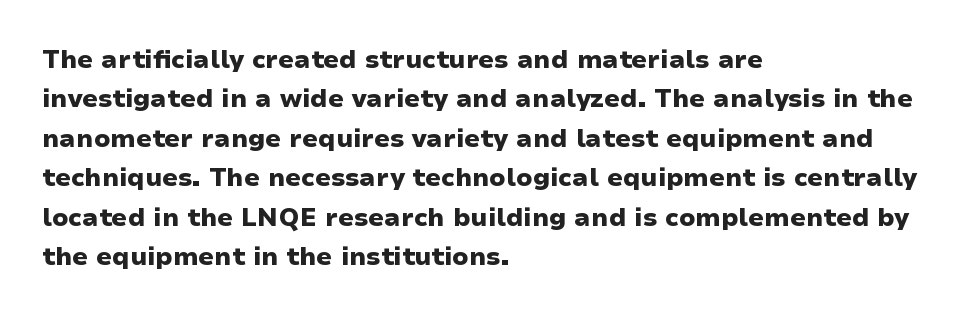
The image shows 25 px bold type, upright; set left-aligned, normal line spacing (1.58x), normal letter spacing, not underlined.
